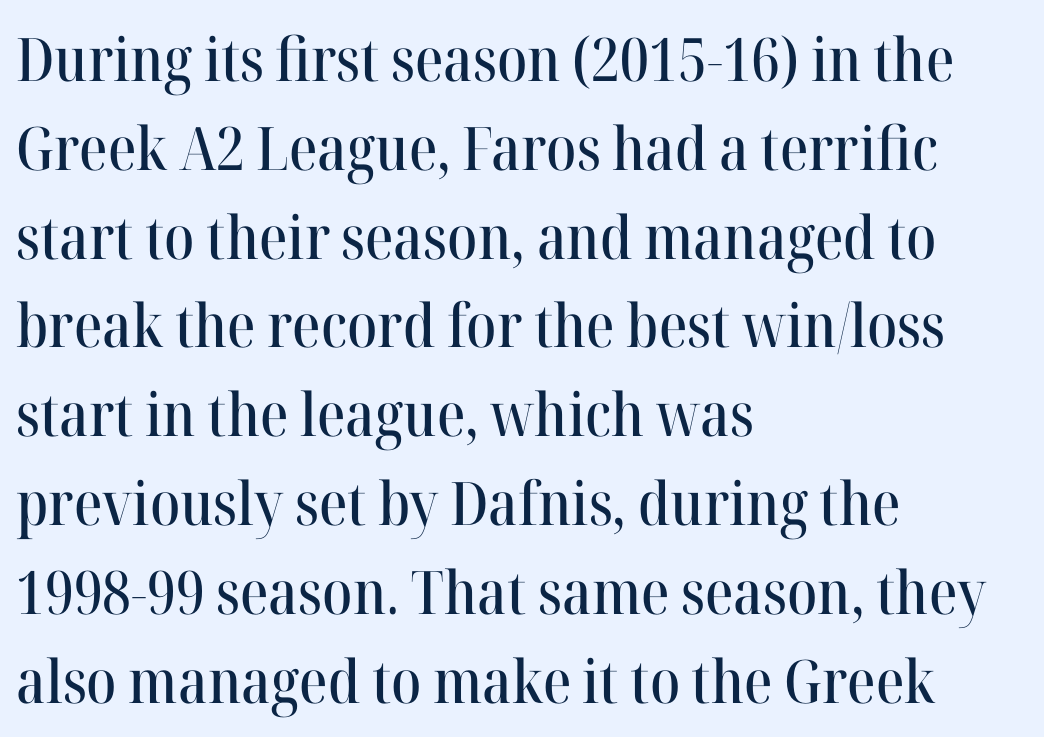
The image shows 60 px serif type, upright; set left-aligned, normal line spacing (1.48x), normal letter spacing, not underlined; high stroke contrast and a medium x-height.
